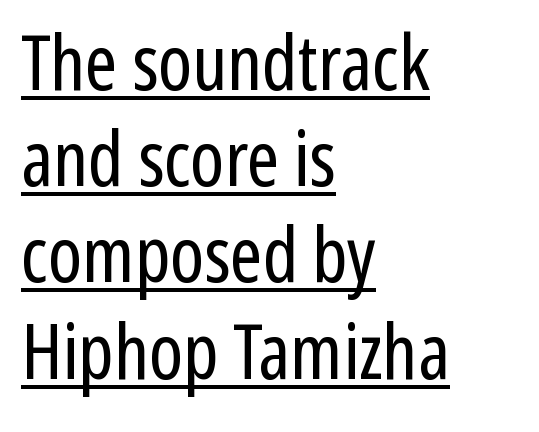
The image shows 77 px regular-weight, condensed sans-serif type, upright; set left-aligned, normal line spacing (1.25x), normal letter spacing, underlined; low stroke contrast and a medium x-height.
